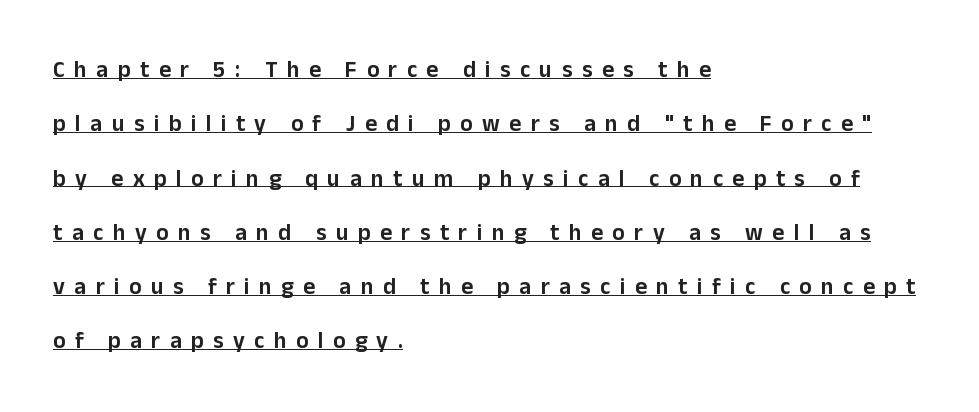
Q: Is the text italic (slanted)? A: No, it is upright.
Q: Is the text underlined? A: Yes.
Q: How is the paragraph aligned? A: Left-aligned.
Q: Is the spacing between letters normal or unusually wide? A: Unusually wide.
Q: Is the spacing between lines tight, normal or loose? A: Loose.
